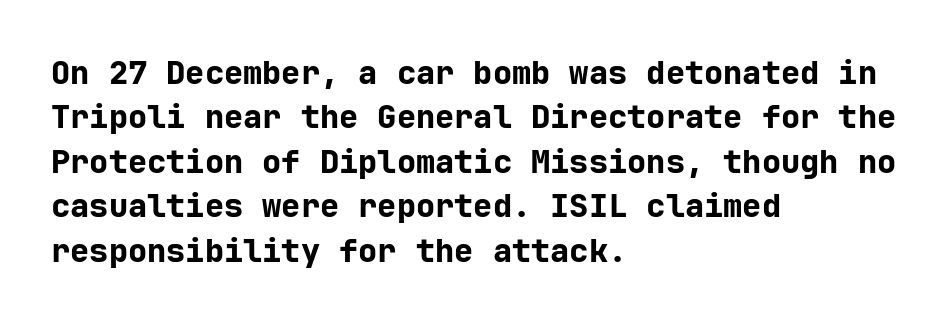
The glyphs in this specimen are sans serif. You'd pick this weight for a headline — it's a proper bold. Where is the straight margin? On the left. Clear beneath every line of the passage. Tracking value appears to be zero — textbook default spacing.
